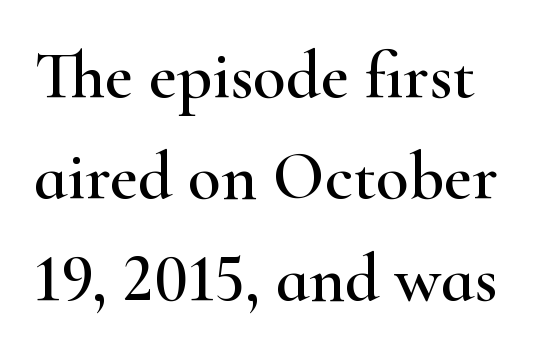
Each letter keeps its own natural width here, so spacing adapts to shape. The typography opts for an upright posture over an oblique one. This rendering employs a face with finishing strokes, i.e., a serif. The line texture is even and compact thanks to regular tracking. Baseline-to-baseline distance is the conventional proportion of letter height.
